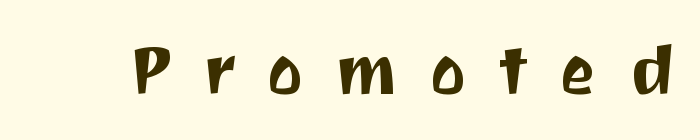
{"serif": "no", "italic": "no", "width": "normal", "stroke_contrast": "medium", "x_height": "medium", "monospaced": "no", "underline": "no", "letter_spacing": "wide", "letter_spacing_em": 0.47, "glyph_px": 68}
